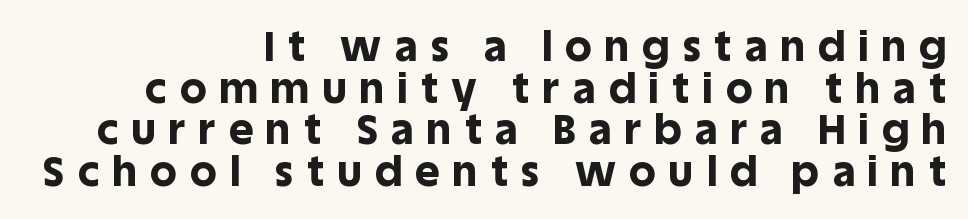
{"serif": "no", "italic": "no", "bold": "yes", "weight": "bold", "width": "normal", "x_height": "large", "monospaced": "no", "underline": "no", "align": "right", "line_spacing": "tight", "line_spacing_ratio": 0.99, "letter_spacing": "wide", "letter_spacing_em": 0.32, "glyph_px": 42}
